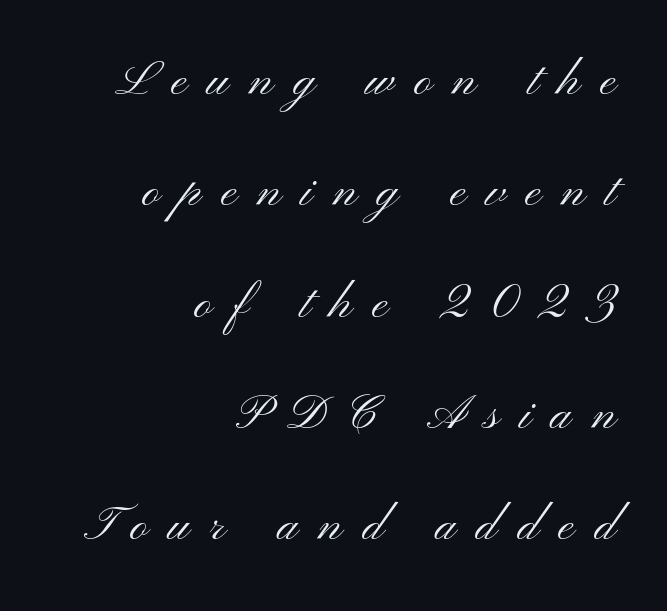
Type style note: lacks serifs. The lines are spread far apart with generous leading. Each stroke keeps to a modest, everyday thickness or less. A typesetter would call this heavily tracked-out type.
